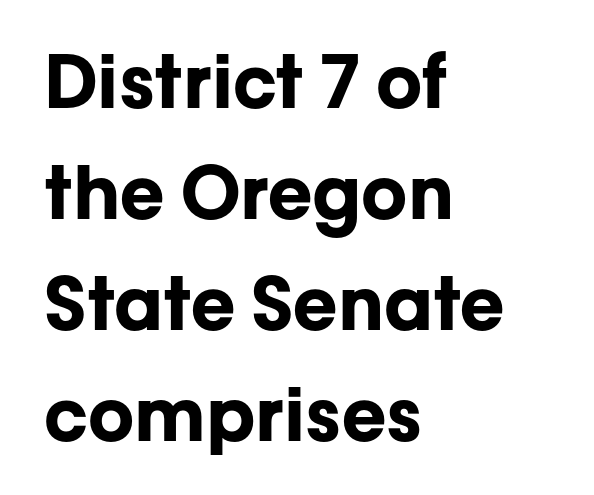
The image shows 73 px bold sans-serif type, upright; set left-aligned, normal line spacing (1.52x), normal letter spacing, not underlined; low stroke contrast and a medium x-height.
